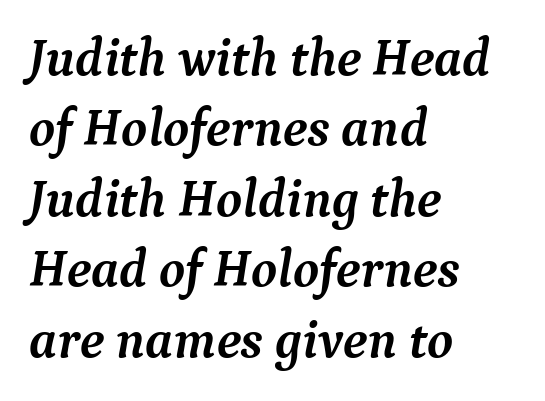
Compared with typical body copy, the letter spacing here is the same. This sample uses a serif face. These words are printed bold, with thick strokes throughout. Tall strokes in this sample are angled rather than plumb.
